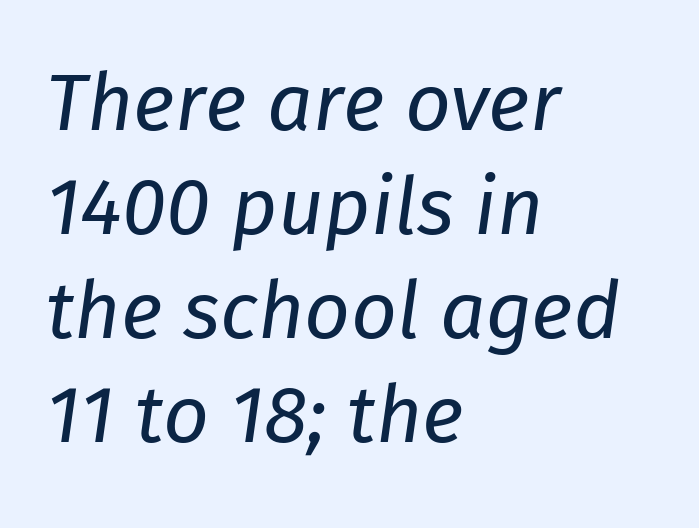
The passage is arranged the way most books set body copy — flush left. Proportional: the letters do not fall into vertical columns. Tracking value appears to be zero — textbook default spacing. Weight class: somewhere from thin through regular. Rows of type keep a routine distance in the vertical direction. The baseline area is clear.
